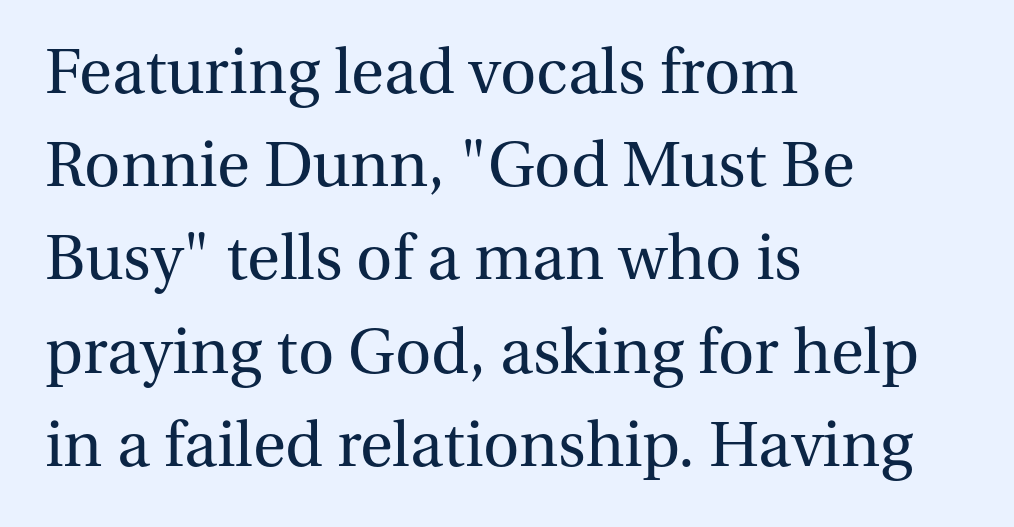
Q: Is the text bold? A: No.
Q: Is the text italic (slanted)? A: No, it is upright.
Q: Is the typeface a serif or a sans-serif typeface? A: Serif.
Q: Is the text underlined? A: No.
Q: How is the paragraph aligned? A: Left-aligned.
Q: Is the spacing between letters normal or unusually wide? A: Normal.
Q: Is the spacing between lines tight, normal or loose? A: Normal.
Q: Width (condensed, normal, or wide)? A: Normal.
Q: Stroke contrast? A: Medium.
Q: x-height? A: Medium.
Q: Monospaced? A: No.
